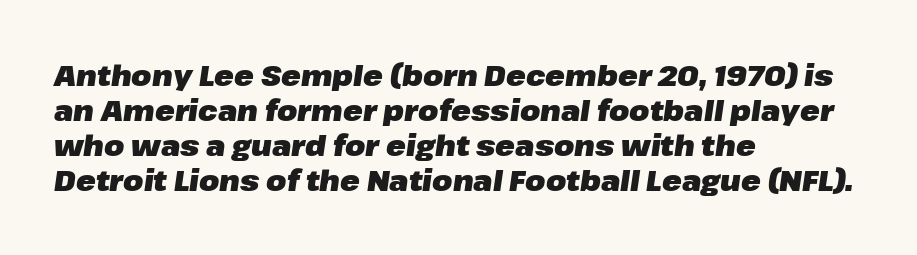
Q: Is the text bold? A: Yes.
Q: Is the text italic (slanted)? A: Yes, it leans right by about 8 degrees.
Q: Is the text underlined? A: No.
Q: How is the paragraph aligned? A: Left-aligned.
Q: Is the spacing between letters normal or unusually wide? A: Normal.
Q: Width (condensed, normal, or wide)? A: Normal.
Q: Stroke contrast? A: Low.
Q: x-height? A: Medium.
Q: Monospaced? A: No.
